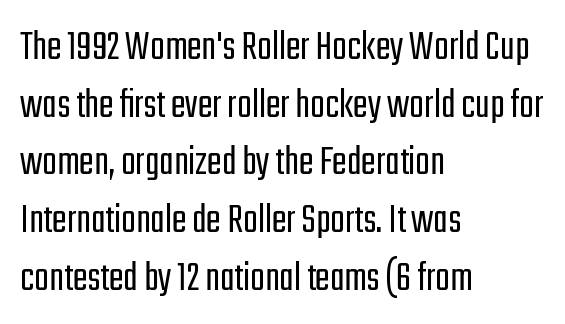
{"serif": "no", "italic": "no", "bold": "no", "weight": "light", "width": "condensed", "stroke_contrast": "low", "x_height": "medium", "monospaced": "no", "underline": "no", "align": "left", "line_spacing": "normal", "line_spacing_ratio": 1.31, "letter_spacing": "normal", "letter_spacing_em": 0.0, "glyph_px": 44}
